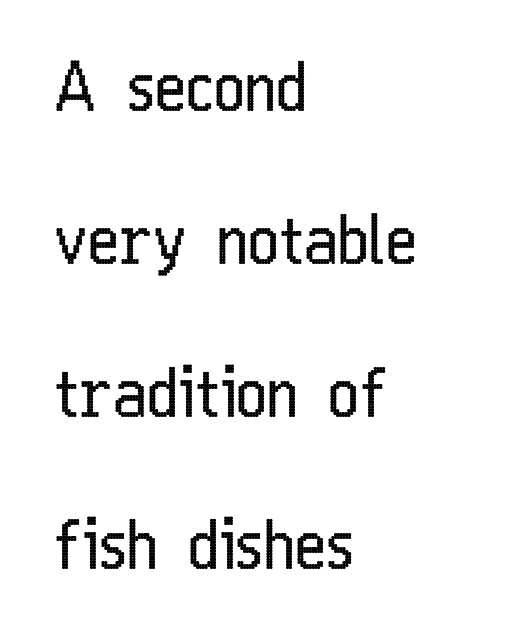
{"serif": "no", "italic": "no", "bold": "no", "weight": "regular", "width": "condensed", "stroke_contrast": "low", "x_height": "medium", "monospaced": "no", "underline": "no", "align": "left", "line_spacing": "loose", "line_spacing_ratio": 2.28, "letter_spacing": "normal", "letter_spacing_em": 0.0, "glyph_px": 67}
